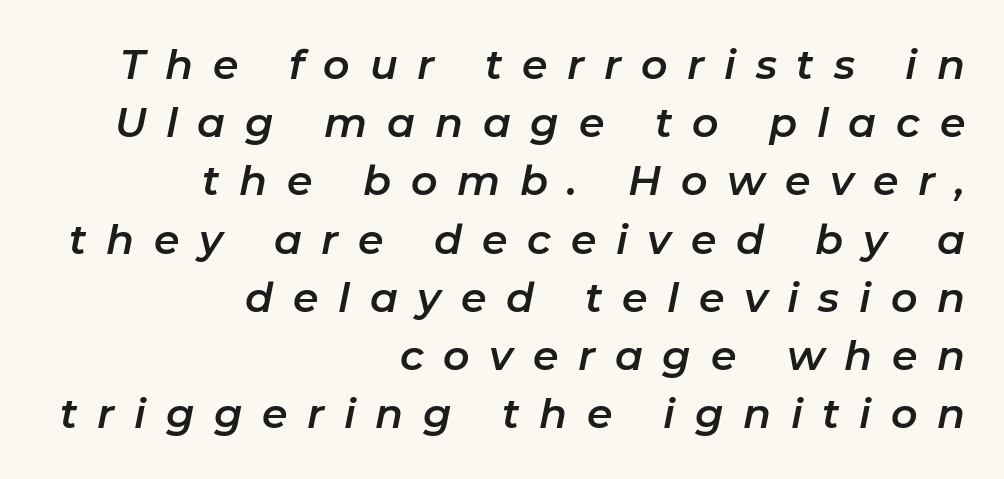
Q: Is the text italic (slanted)? A: Yes, it leans right by about 11 degrees.
Q: Is the text underlined? A: No.
Q: How is the paragraph aligned? A: Right-aligned.
Q: Is the spacing between letters normal or unusually wide? A: Unusually wide.
Q: Is the spacing between lines tight, normal or loose? A: Normal.
Q: Width (condensed, normal, or wide)? A: Normal.
Q: Stroke contrast? A: Low.
Q: x-height? A: Medium.
Q: Monospaced? A: No.
